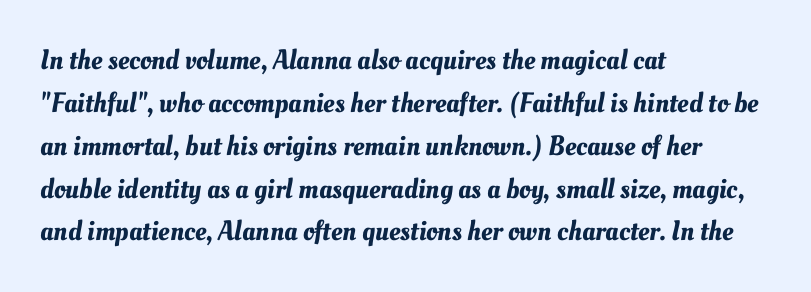
Q: Is the text underlined? A: No.
Q: How is the paragraph aligned? A: Left-aligned.
Q: Is the spacing between letters normal or unusually wide? A: Normal.
Q: Is the spacing between lines tight, normal or loose? A: Normal.
Q: Width (condensed, normal, or wide)? A: Normal.
Q: Stroke contrast? A: Medium.
Q: x-height? A: Small.
Q: Monospaced? A: No.
